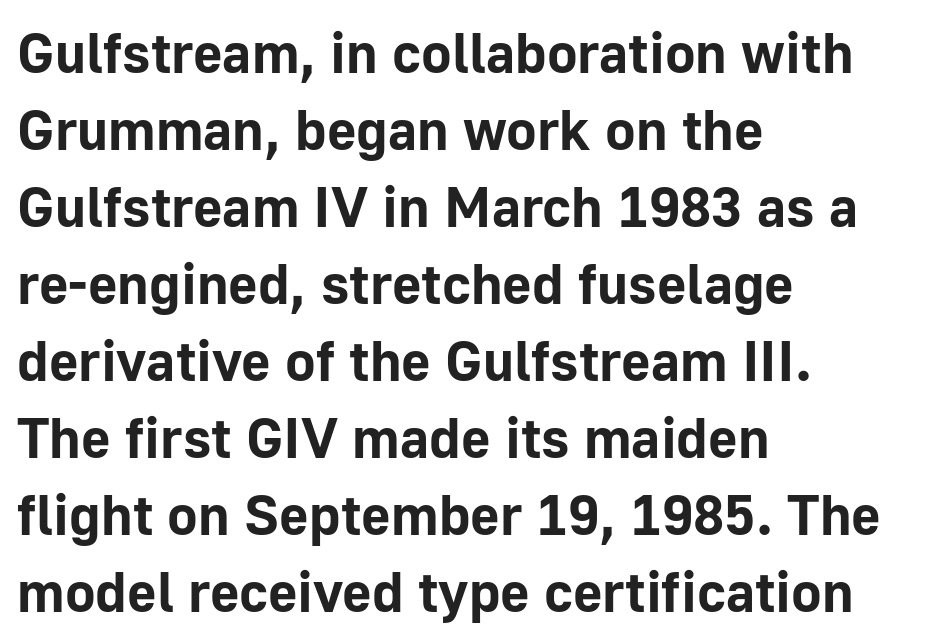
Q: Is the text bold? A: Yes.
Q: Is the text italic (slanted)? A: No, it is upright.
Q: Is the typeface a serif or a sans-serif typeface? A: Sans-serif.
Q: Is the text underlined? A: No.
Q: How is the paragraph aligned? A: Left-aligned.
Q: Is the spacing between letters normal or unusually wide? A: Normal.
Q: Is the spacing between lines tight, normal or loose? A: Normal.
Q: Width (condensed, normal, or wide)? A: Normal.
Q: Stroke contrast? A: Low.
Q: x-height? A: Medium.
Q: Monospaced? A: No.
